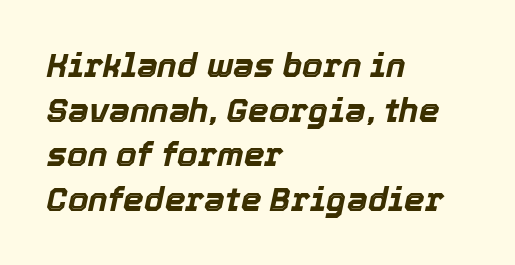
The image shows 33 px bold type, italic (leaning right); set left-aligned, normal line spacing (1.35x), normal letter spacing, not underlined; a medium x-height.
